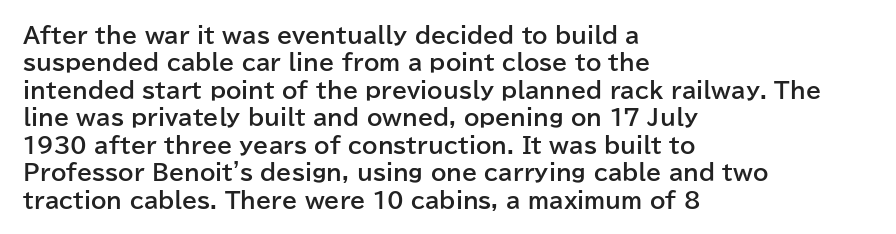
Q: Is the text bold? A: Yes.
Q: Is the text italic (slanted)? A: No, it is upright.
Q: Is the text underlined? A: No.
Q: How is the paragraph aligned? A: Left-aligned.
Q: Is the spacing between letters normal or unusually wide? A: Normal.
Q: Is the spacing between lines tight, normal or loose? A: Normal.
